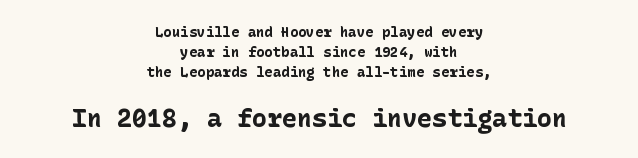
Q: Is the text bold? A: Yes.
Q: Is the text italic (slanted)? A: No, it is upright.
Q: Is the text underlined? A: No.
Q: How is the paragraph aligned? A: Centered.
Q: Is the spacing between letters normal or unusually wide? A: Normal.
Q: Is the spacing between lines tight, normal or loose? A: Normal.
Q: Which block of text is set in a larger size, the first (top) or the second (bottom)? A: The second (bottom) one.
